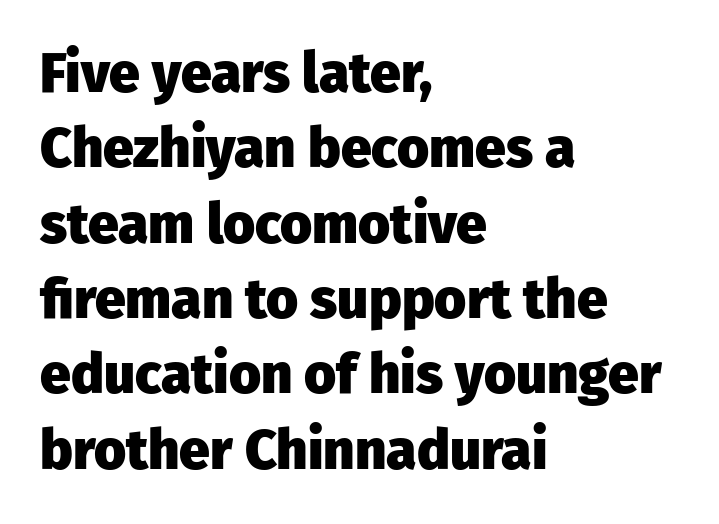
The image shows 55 px heavy sans-serif type, upright; set left-aligned, normal line spacing (1.37x), normal letter spacing, not underlined; low stroke contrast and a medium x-height.
